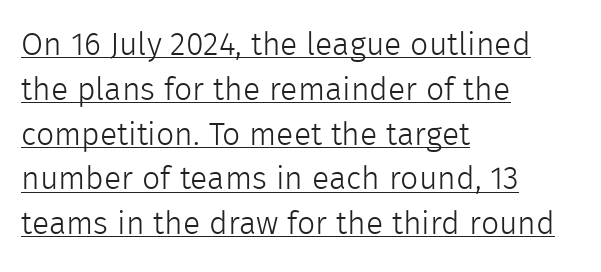
The image shows 32 px light sans-serif type, upright; set left-aligned, normal line spacing (1.4x), normal letter spacing, underlined; a medium x-height.
